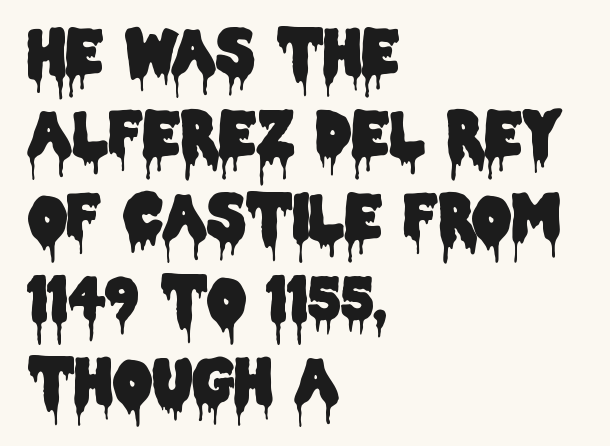
{"serif": "no", "italic": "no", "width": "condensed", "stroke_contrast": "low", "x_height": "large", "monospaced": "no", "underline": "no", "align": "left", "line_spacing": "normal", "line_spacing_ratio": 1.35, "letter_spacing": "normal", "letter_spacing_em": 0.0, "glyph_px": 61}
